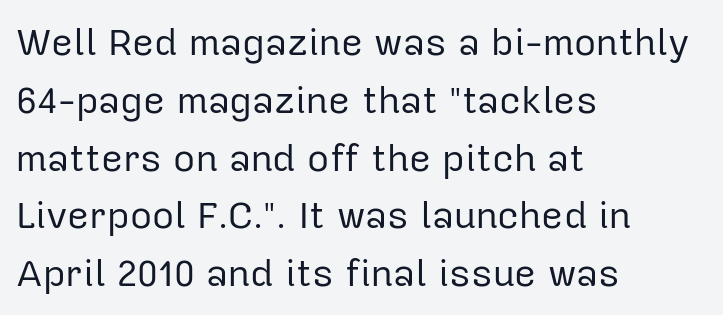
Q: Is the text bold? A: No.
Q: Is the text italic (slanted)? A: No, it is upright.
Q: Is the typeface a serif or a sans-serif typeface? A: Sans-serif.
Q: Is the text underlined? A: No.
Q: How is the paragraph aligned? A: Left-aligned.
Q: Is the spacing between letters normal or unusually wide? A: Normal.
Q: Is the spacing between lines tight, normal or loose? A: Normal.
Q: Width (condensed, normal, or wide)? A: Normal.
Q: Stroke contrast? A: Low.
Q: x-height? A: Medium.
Q: Monospaced? A: No.
